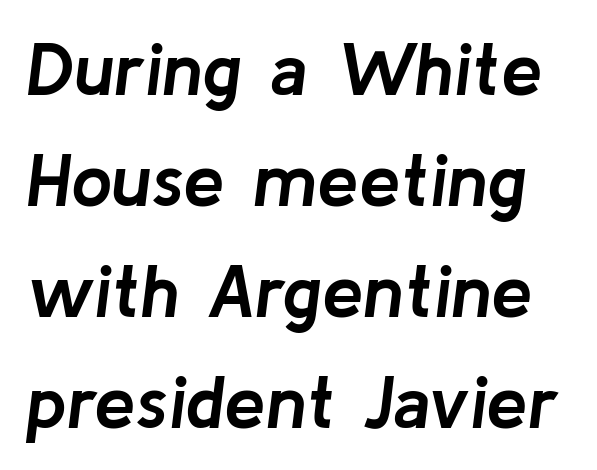
The image shows 74 px semibold type, italic (leaning right); set normal line spacing (1.5x), normal letter spacing, not underlined; low stroke contrast and a medium x-height.
